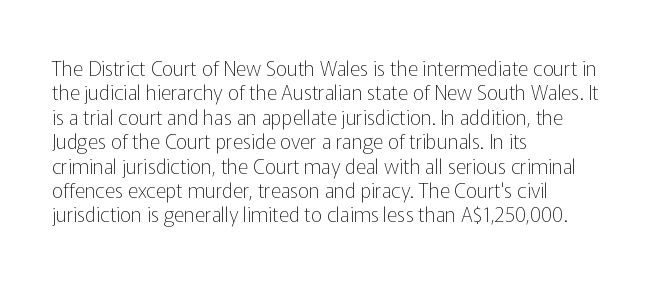
These lines keep a tight, regular rhythm from letter to letter. In CSS terms this would be text-align: left. Weight: in the light-to-regular range. This is roman type, the default non-slanted kind. Decoration check: the copy has no underline.
